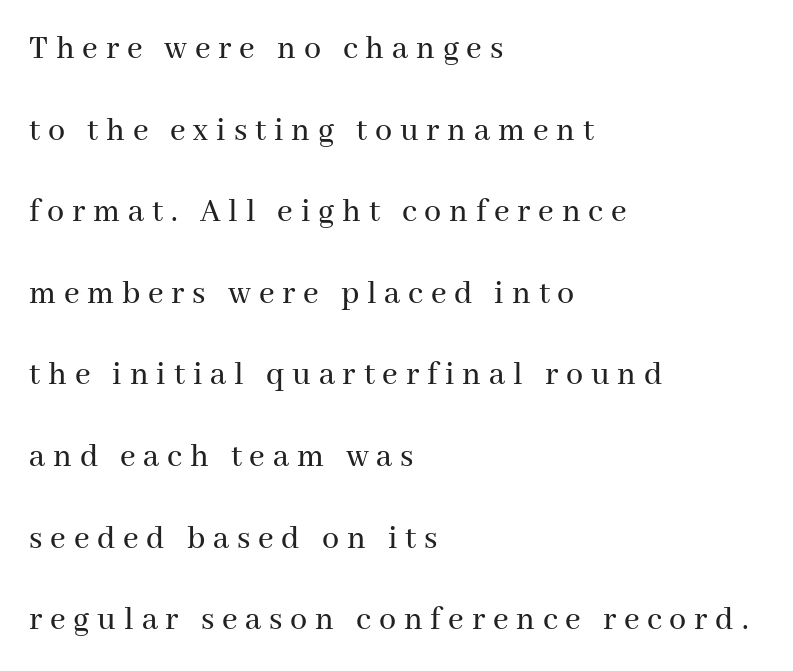
The characters display serif detailing at their extremities. The face used here is rendered with a markedly widened letterfit. The ragged edge is on the right, which tells us the setting is flush left. Baseline-to-baseline distance is far greater than the letter height. Tall strokes in this sample are plumb rather than angled. These lines are rendered in a variable-pitch font.
